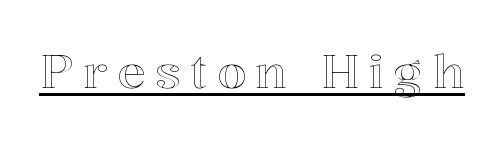
How are the letters spaced? Widely, with obvious added tracking. Each line of the rendering has a horizontal stroke beneath the glyphs. This sample uses an upright cut, with every glyph sitting square on the baseline. Proportional: the letters do not fall into vertical columns.
